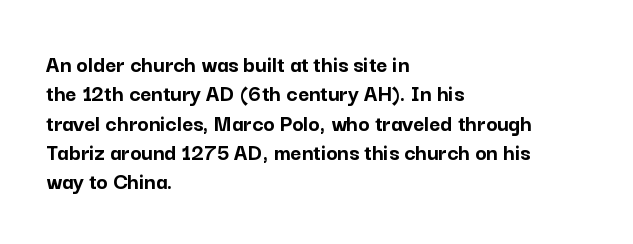
{"italic": "no", "bold": "yes", "underline": "no", "align": "left", "line_spacing_ratio": 1.22, "letter_spacing": "normal", "letter_spacing_em": 0.0, "glyph_px": 24}
